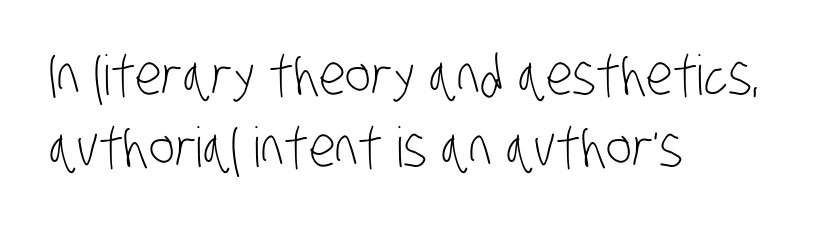
{"serif": "no", "bold": "no", "weight": "light", "width": "condensed", "stroke_contrast": "low", "x_height": "large", "monospaced": "no", "underline": "no", "align": "left", "line_spacing": "normal", "line_spacing_ratio": 1.31, "letter_spacing": "normal", "letter_spacing_em": 0.0, "glyph_px": 55}
